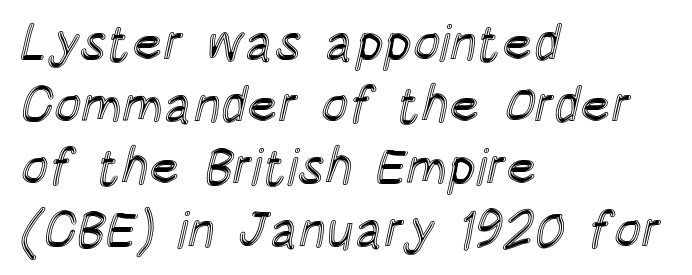
No extra tracking has been applied to these lines. The area under the type is left untouched. Note the varied advance widths — an 'i' is clearly narrower than an 'm'. These lines are set flush left with a ragged right edge.
